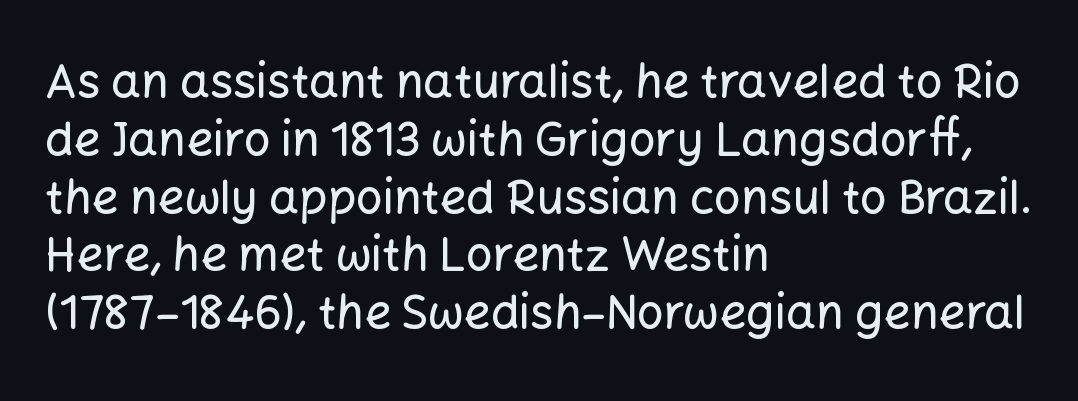
{"serif": "no", "italic": "no", "width": "normal", "stroke_contrast": "low", "x_height": "medium", "monospaced": "no", "underline": "no", "align": "left", "line_spacing_ratio": 1.23, "letter_spacing": "normal", "letter_spacing_em": 0.0, "glyph_px": 47}
